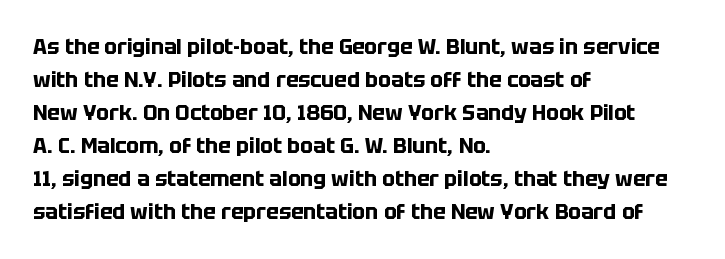
The sample has been set heavy, in full bold. Any mark beneath the type? The region is blank. The ragged edge is on the right, which tells us the setting is flush left. This sample uses plain, unmodified letter spacing. Posture: vertical. Does the leading feel generous? No, just average.
